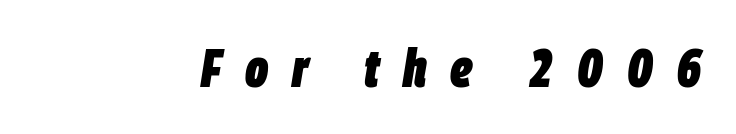
{"italic": "yes", "lean": "right", "slant_degrees": 9, "bold": "yes", "weight": "heavy", "width": "condensed", "stroke_contrast": "low", "x_height": "large", "monospaced": "no", "underline": "no", "letter_spacing": "wide", "letter_spacing_em": 0.43, "glyph_px": 54}
